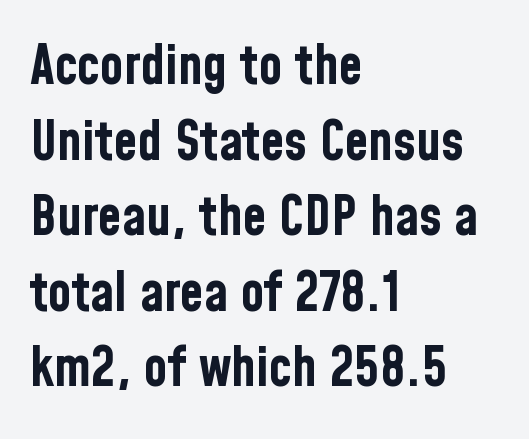
The image shows 54 px bold, condensed sans-serif type, upright; set left-aligned, normal line spacing (1.4x), normal letter spacing, not underlined; low stroke contrast and a medium x-height.
